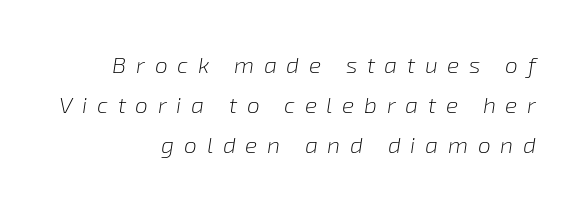
The image shows 23 px text type, italic (leaning right); set right-aligned, line spacing 1.73x, unusually wide letter spacing (+0.42 em), not underlined.
